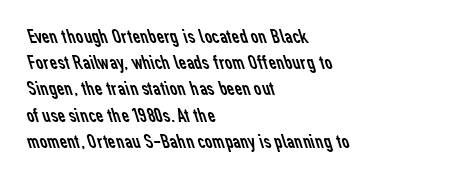
Q: Is the text bold? A: No.
Q: Is the text underlined? A: No.
Q: How is the paragraph aligned? A: Left-aligned.
Q: Is the spacing between letters normal or unusually wide? A: Normal.
Q: Is the spacing between lines tight, normal or loose? A: Normal.
